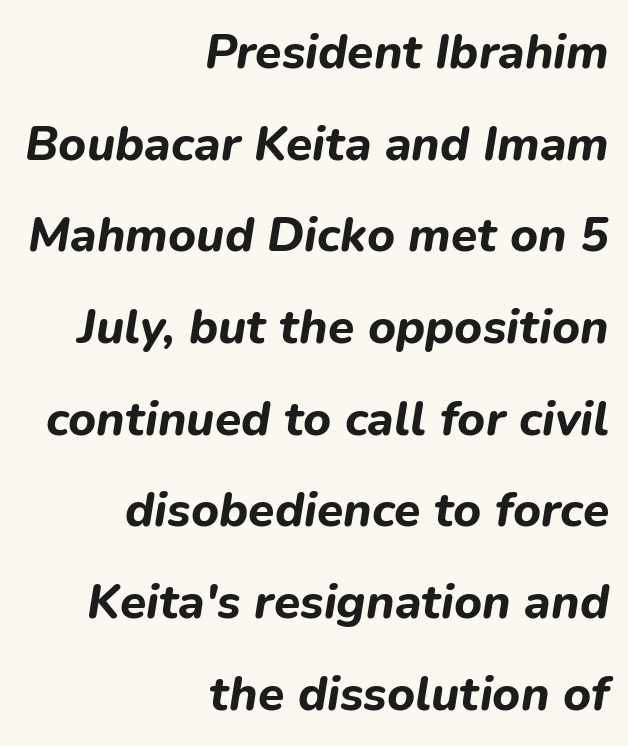
How heavy is the stroke? Heavy — this is a bold. Interline gaps are noticeably wide in this sample. The axis of the letterforms is tilted away from vertical. Does extra space separate the letters? No, they use regular spacing.
